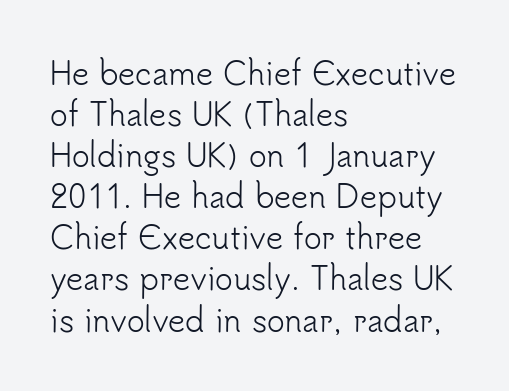
{"serif": "no", "italic": "no", "bold": "no", "weight": "light", "width": "normal", "stroke_contrast": "low", "x_height": "small", "monospaced": "no", "underline": "no", "align": "left", "line_spacing": "normal", "line_spacing_ratio": 1.37, "letter_spacing": "normal", "letter_spacing_em": 0.0, "glyph_px": 30}
